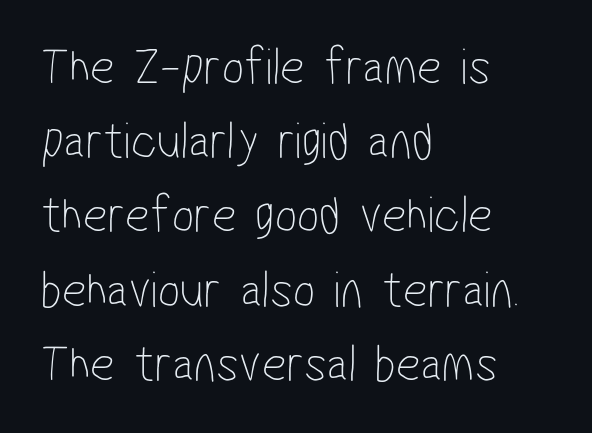
The image shows 53 px thin, condensed sans-serif type; set left-aligned, normal line spacing (1.4x), normal letter spacing, not underlined; low stroke contrast and a medium x-height.
